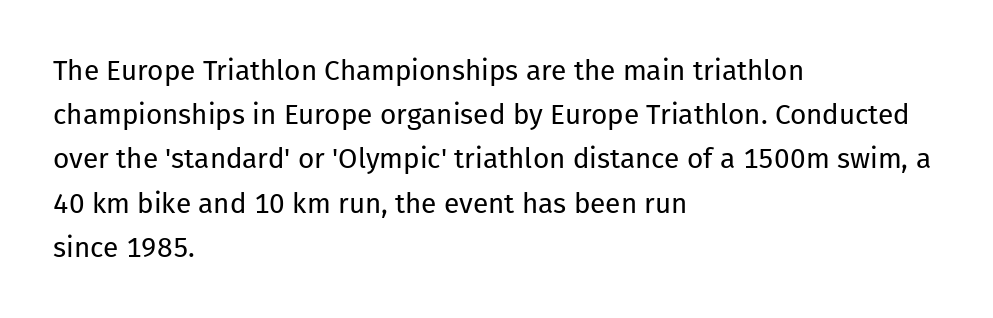
The image shows 28 px regular-weight sans-serif type, upright; set left-aligned, normal line spacing (1.58x), normal letter spacing, not underlined; low stroke contrast and a medium x-height.
